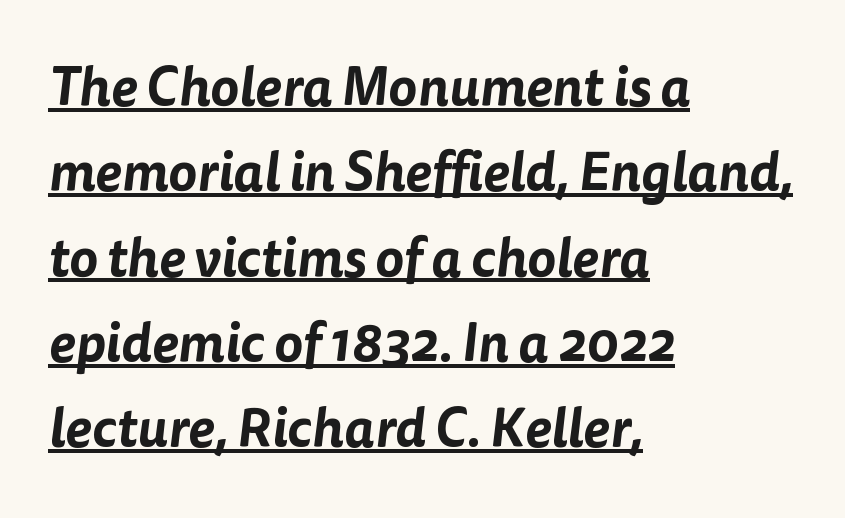
A normal amount of white space separates one row of letters from the next. Examine the stroke ends and you'll find no serifs. Does extra space separate the letters? No, they use regular spacing. Left-aligned paragraph, ragged on the right.
